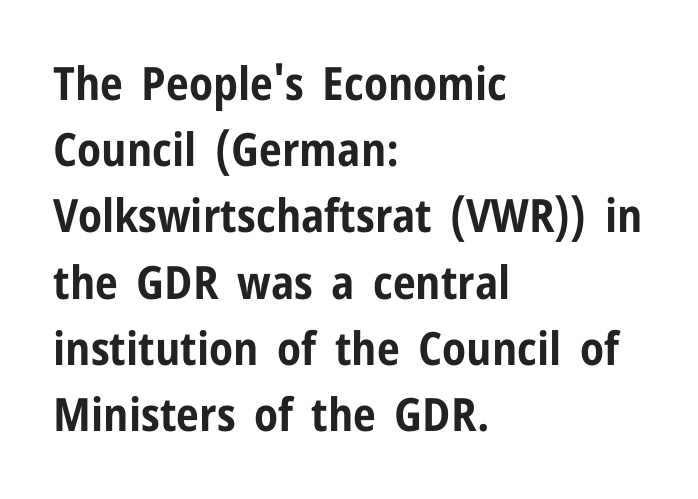
{"serif": "no", "italic": "no", "bold": "yes", "weight": "bold", "width": "condensed", "stroke_contrast": "low", "x_height": "medium", "monospaced": "no", "underline": "no", "align": "left", "line_spacing": "normal", "line_spacing_ratio": 1.44, "letter_spacing": "normal", "letter_spacing_em": 0.0, "glyph_px": 46}
